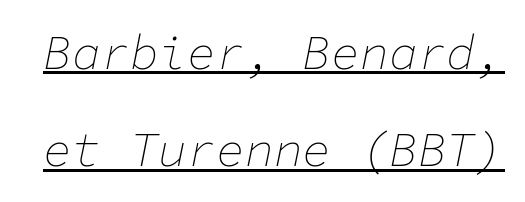
{"italic": "yes", "lean": "right", "slant_degrees": 11, "bold": "no", "weight": "thin", "width": "normal", "stroke_contrast": "low", "x_height": "medium", "monospaced": "yes", "underline": "yes", "line_spacing": "loose", "line_spacing_ratio": 2.03, "letter_spacing": "normal", "letter_spacing_em": 0.0, "glyph_px": 48}
